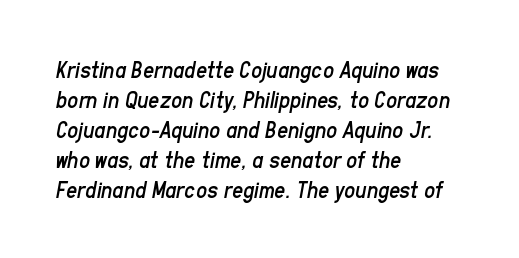
Casual observation: everything's shoved over to the left. Each new line begins a customary step beneath the previous one. Vertical stems look standard width or narrower in stroke. Descender tails drop into unmarked territory. The whole block is typeset with a tilt.
